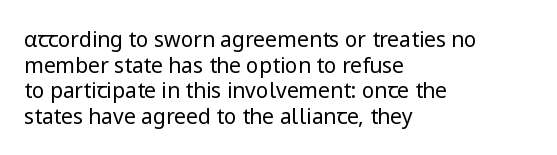
{"italic": "no", "bold": "no", "underline": "no", "align": "left", "line_spacing_ratio": 1.22, "letter_spacing": "normal", "letter_spacing_em": 0.0, "glyph_px": 21}
